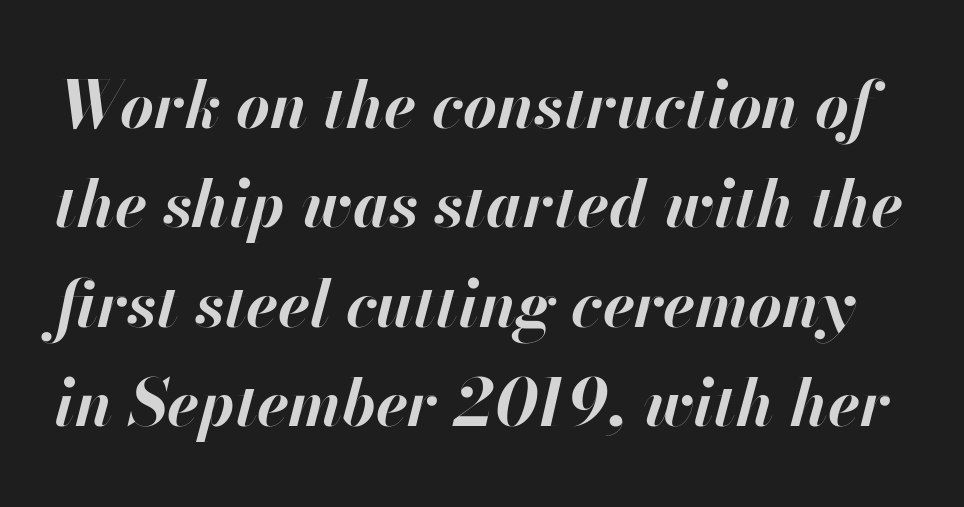
The letters advance in unequal steps, a hallmark of proportional type. The passage shown leans; its letterforms are oblique. Thick stems and heavy bowls — unmistakably bold. Descender tails drop into unmarked territory.
